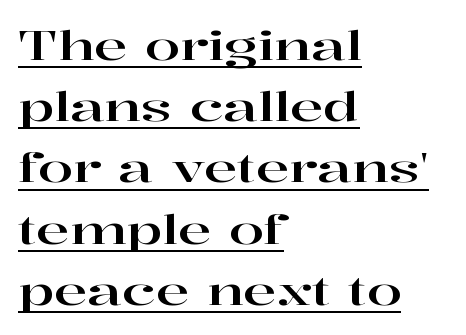
The image shows 40 px wide serif type, upright; set left-aligned, normal line spacing (1.53x), normal letter spacing, underlined; high stroke contrast and a medium x-height.
